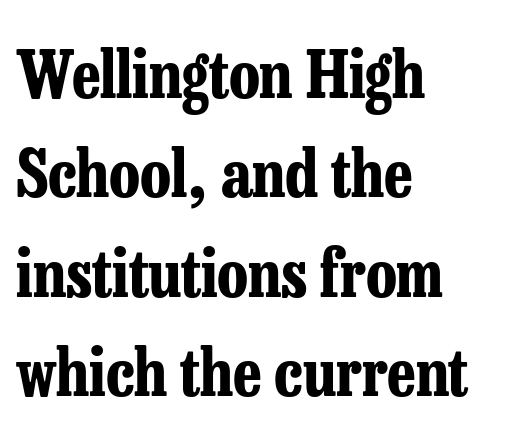
Q: Is the text bold? A: Yes.
Q: Is the text italic (slanted)? A: No, it is upright.
Q: Is the typeface a serif or a sans-serif typeface? A: Serif.
Q: Is the text underlined? A: No.
Q: How is the paragraph aligned? A: Left-aligned.
Q: Is the spacing between letters normal or unusually wide? A: Normal.
Q: Is the spacing between lines tight, normal or loose? A: Normal.
Q: Width (condensed, normal, or wide)? A: Condensed.
Q: Stroke contrast? A: Low.
Q: x-height? A: Medium.
Q: Monospaced? A: No.
